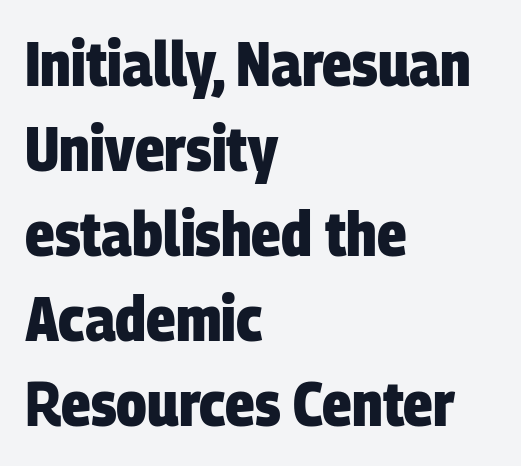
{"serif": "no", "bold": "yes", "weight": "heavy", "width": "condensed", "stroke_contrast": "low", "x_height": "large", "monospaced": "no", "underline": "no", "align": "left", "line_spacing": "normal", "line_spacing_ratio": 1.37, "letter_spacing": "normal", "letter_spacing_em": 0.0, "glyph_px": 62}
